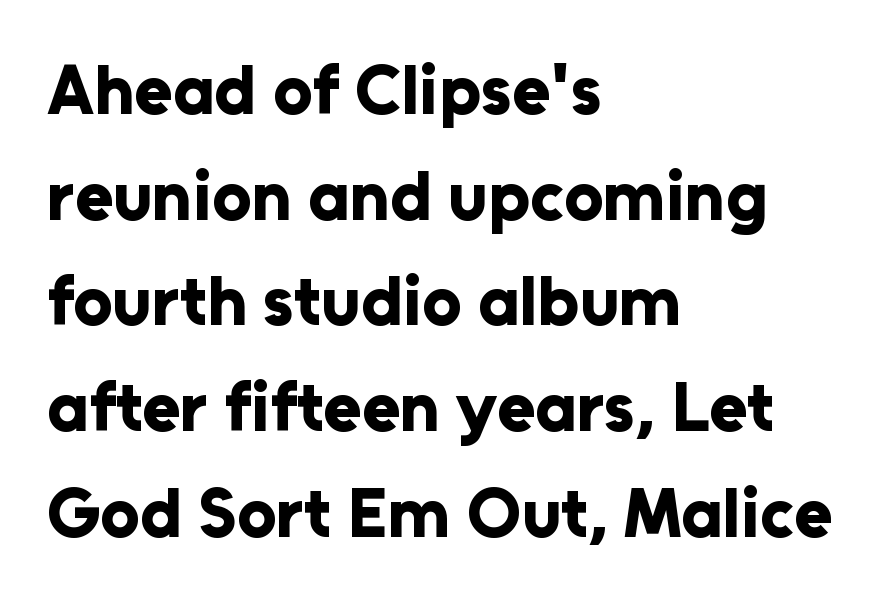
The image shows 70 px bold sans-serif type, upright; set left-aligned, normal line spacing (1.51x), normal letter spacing, not underlined; low stroke contrast and a medium x-height.
